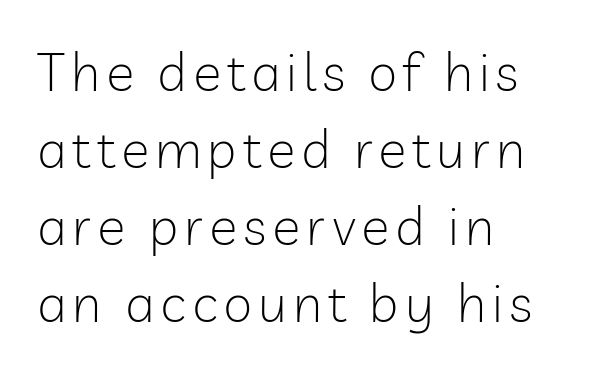
{"serif": "no", "italic": "no", "bold": "no", "weight": "light", "width": "normal", "stroke_contrast": "low", "x_height": "medium", "monospaced": "no", "underline": "no", "align": "left", "line_spacing": "normal", "line_spacing_ratio": 1.45, "glyph_px": 53}
